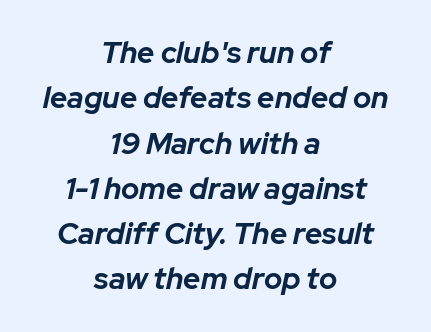
Q: Is the text bold? A: Yes.
Q: Is the text italic (slanted)? A: Yes, it leans right by about 12 degrees.
Q: Is the text underlined? A: No.
Q: How is the paragraph aligned? A: Centered.
Q: Is the spacing between letters normal or unusually wide? A: Normal.
Q: Is the spacing between lines tight, normal or loose? A: Normal.
Q: Width (condensed, normal, or wide)? A: Normal.
Q: Stroke contrast? A: Low.
Q: x-height? A: Medium.
Q: Monospaced? A: No.
